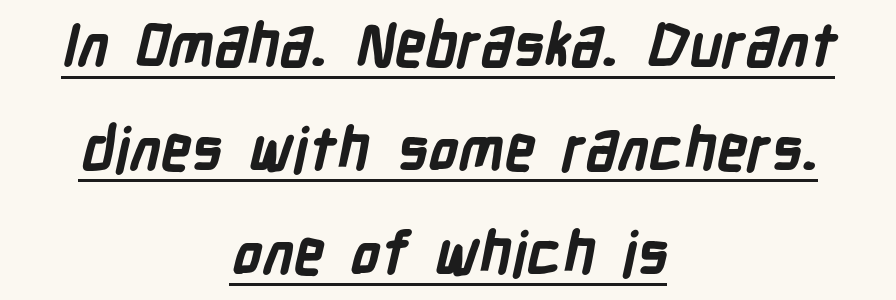
The rendering shows plain stroke endings on the letterforms — a sans-serif design. Line starts and ends both wander, symmetrically. Notice how a bar underscores the lettering throughout. Strong, thick strokes mark this as bold type. Here the designer chose a conventional face with non-uniform glyph widths. Words appear dense and cohesive because spacing is normal.
